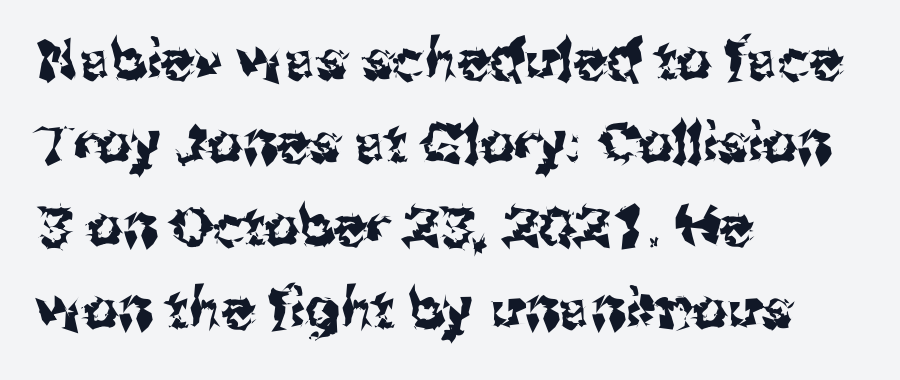
Q: Is the text italic (slanted)? A: No, it is upright.
Q: Is the typeface a serif or a sans-serif typeface? A: Sans-serif.
Q: Is the text underlined? A: No.
Q: How is the paragraph aligned? A: Left-aligned.
Q: Is the spacing between letters normal or unusually wide? A: Normal.
Q: Is the spacing between lines tight, normal or loose? A: Normal.
Q: Width (condensed, normal, or wide)? A: Normal.
Q: Stroke contrast? A: Medium.
Q: x-height? A: Medium.
Q: Monospaced? A: No.
